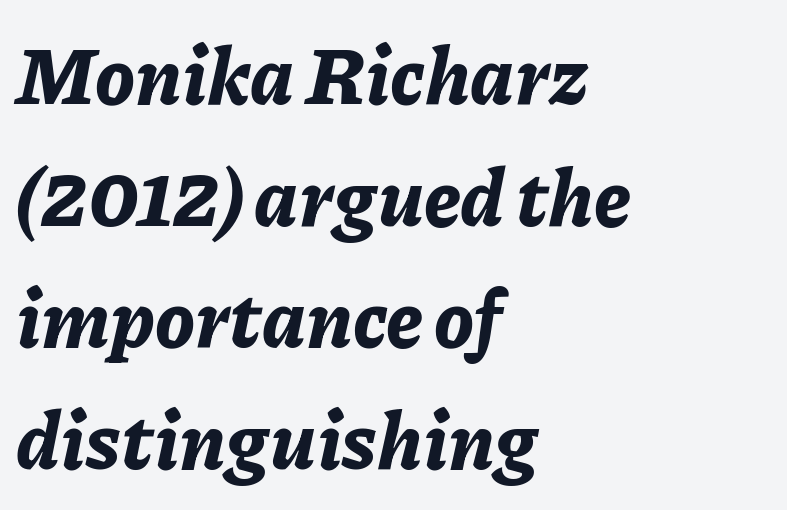
Q: Is the text bold? A: Yes.
Q: Is the text italic (slanted)? A: Yes, it leans right by about 11 degrees.
Q: Is the text underlined? A: No.
Q: How is the paragraph aligned? A: Left-aligned.
Q: Is the spacing between letters normal or unusually wide? A: Normal.
Q: Is the spacing between lines tight, normal or loose? A: Normal.
Q: Width (condensed, normal, or wide)? A: Normal.
Q: Stroke contrast? A: Low.
Q: x-height? A: Medium.
Q: Monospaced? A: No.
